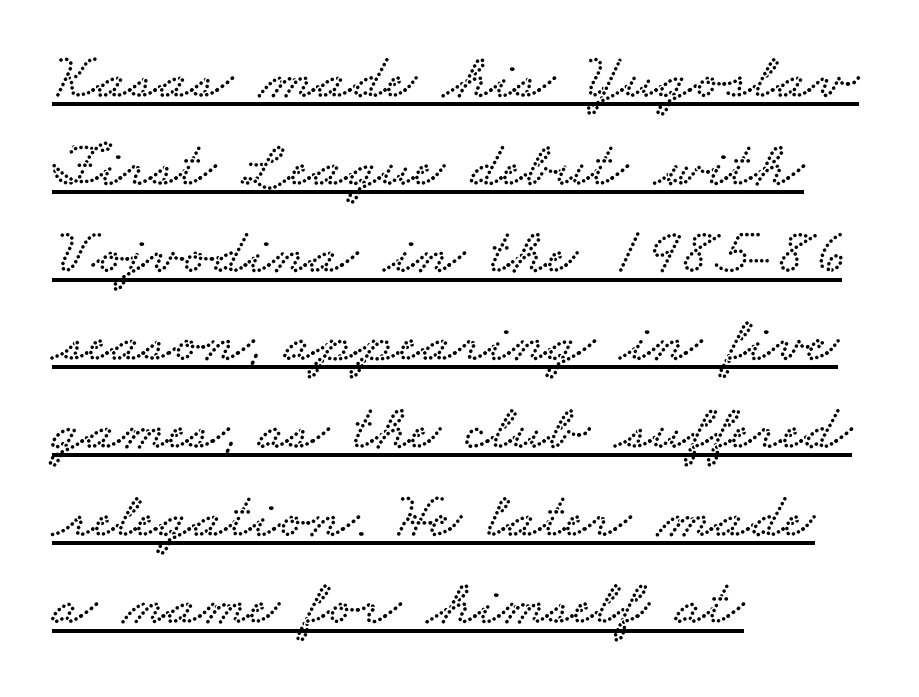
Q: Is the typeface a serif or a sans-serif typeface? A: Serif.
Q: Is the text underlined? A: Yes.
Q: How is the paragraph aligned? A: Left-aligned.
Q: Is the spacing between letters normal or unusually wide? A: Normal.
Q: Is the spacing between lines tight, normal or loose? A: Normal.
Q: Width (condensed, normal, or wide)? A: Wide.
Q: Stroke contrast? A: Low.
Q: x-height? A: Small.
Q: Monospaced? A: No.
